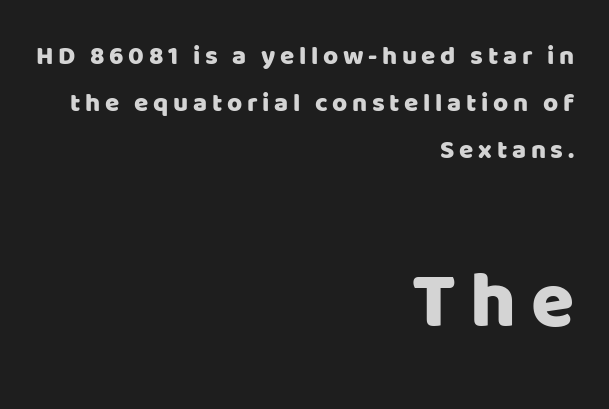
Q: Is the text italic (slanted)? A: No, it is upright.
Q: Is the typeface a serif or a sans-serif typeface? A: Sans-serif.
Q: Is the text underlined? A: No.
Q: How is the paragraph aligned? A: Right-aligned.
Q: Which block of text is set in a larger size, the first (top) or the second (bottom)? A: The second (bottom) one.
Q: Width (condensed, normal, or wide)? A: Normal.
Q: Stroke contrast? A: Low.
Q: x-height? A: Large.
Q: Monospaced? A: No.
